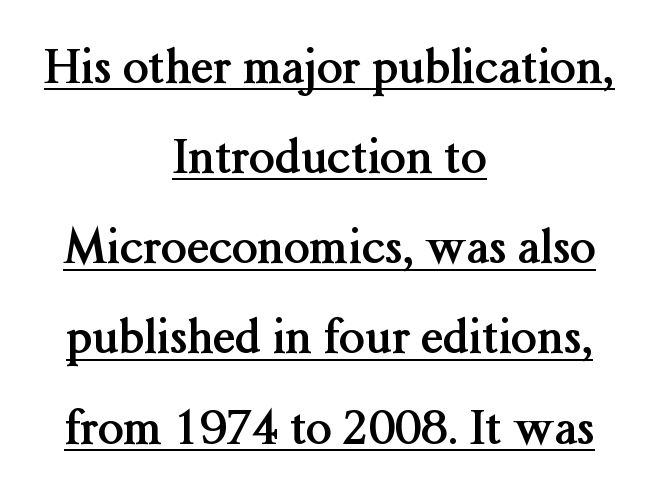
{"serif": "yes", "italic": "no", "bold": "yes", "weight": "semibold", "width": "normal", "stroke_contrast": "medium", "x_height": "medium", "monospaced": "no", "underline": "yes", "align": "center", "line_spacing": "loose", "line_spacing_ratio": 1.96, "letter_spacing": "normal", "letter_spacing_em": 0.0, "glyph_px": 46}
